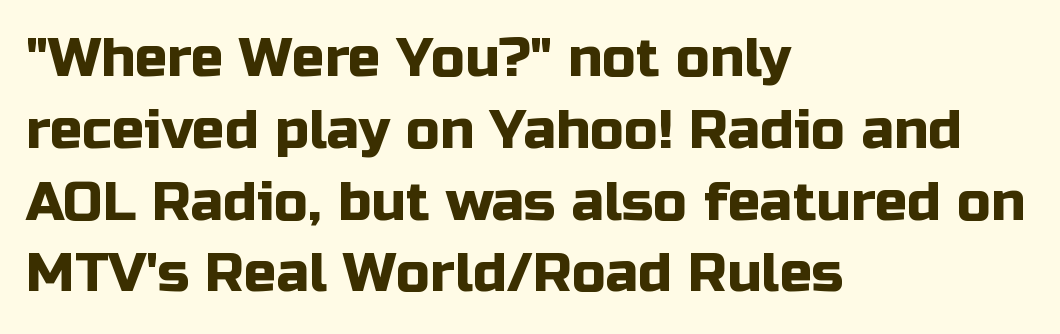
The space directly below the letters is spotless. Notice how the stems are strictly vertical — no italics here. Does the type have serifs? No, each stem ends abruptly. Where is the straight margin? On the left.
